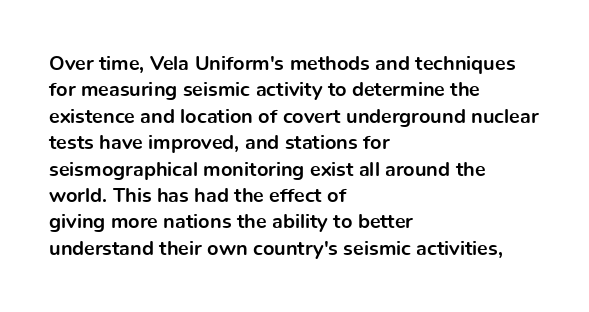
{"italic": "no", "bold": "yes", "underline": "no", "align": "left", "line_spacing": "normal", "line_spacing_ratio": 1.32, "letter_spacing": "normal", "letter_spacing_em": 0.0, "glyph_px": 20}
